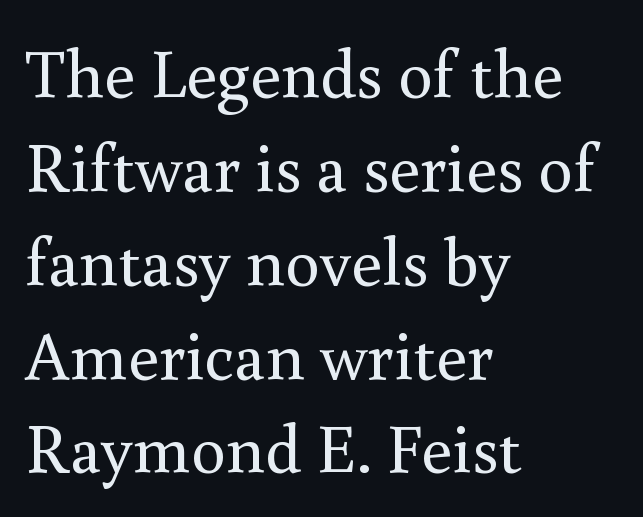
{"serif": "yes", "italic": "no", "bold": "no", "weight": "regular", "width": "normal", "x_height": "small", "monospaced": "no", "underline": "no", "align": "left", "line_spacing": "normal", "line_spacing_ratio": 1.36, "letter_spacing": "normal", "letter_spacing_em": 0.0, "glyph_px": 69}
